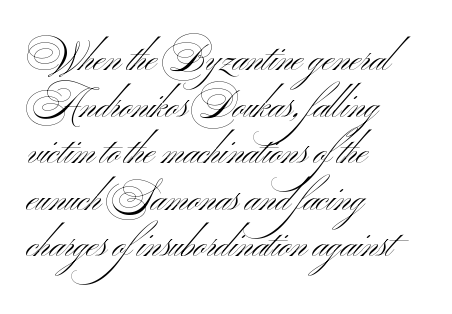
The image shows 37 px light, wide sans-serif type; set left-aligned, normal line spacing (1.26x), normal letter spacing, not underlined; medium stroke contrast and a small x-height.
